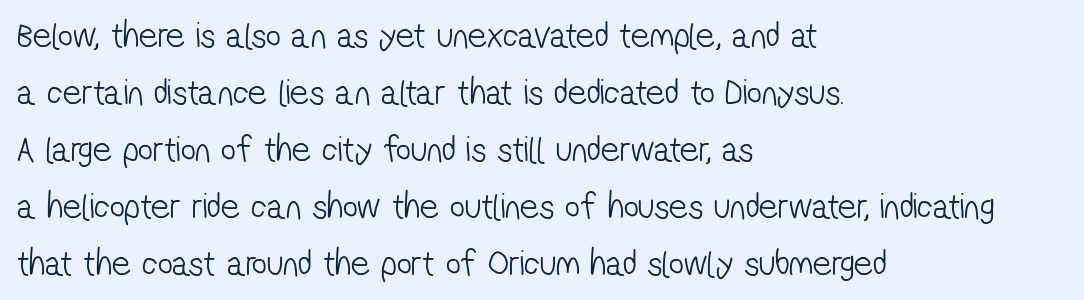
{"serif": "no", "bold": "no", "weight": "light", "width": "condensed", "stroke_contrast": "low", "x_height": "medium", "monospaced": "no", "underline": "no", "align": "left", "line_spacing": "normal", "line_spacing_ratio": 1.54, "letter_spacing": "normal", "letter_spacing_em": 0.0, "glyph_px": 37}
